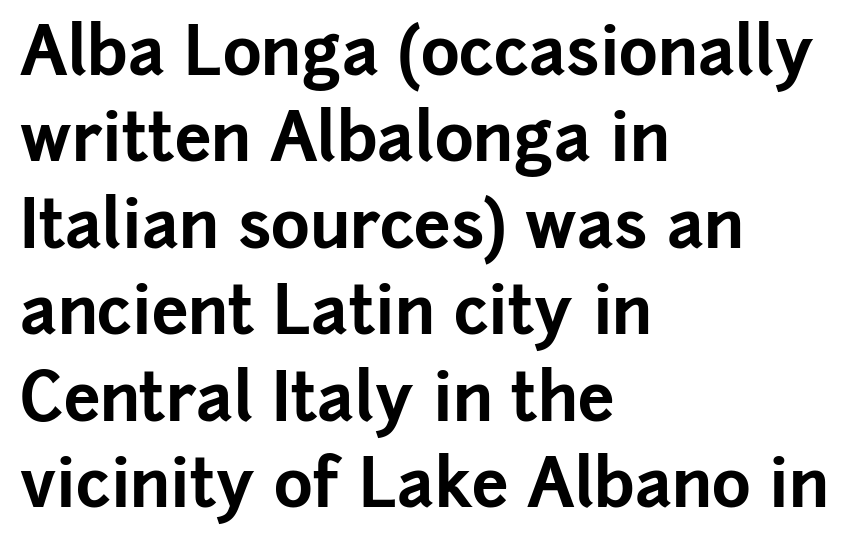
{"serif": "no", "italic": "no", "bold": "yes", "weight": "bold", "width": "normal", "stroke_contrast": "low", "x_height": "medium", "monospaced": "no", "underline": "no", "align": "left", "line_spacing": "normal", "line_spacing_ratio": 1.31, "letter_spacing": "normal", "letter_spacing_em": 0.0, "glyph_px": 66}
